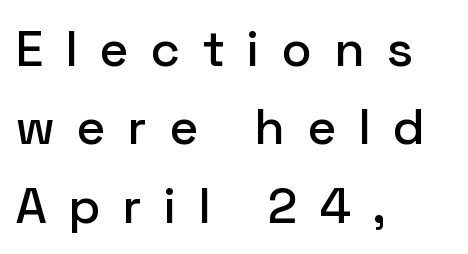
The paragraph shown leans on its left margin. The designer went with a sans here, leaving each stem footless. Do the letters lean? They stand straight. Notice how descenders clear the ascenders below comfortably — that's standard leading. Underlining? Definitely not there.
